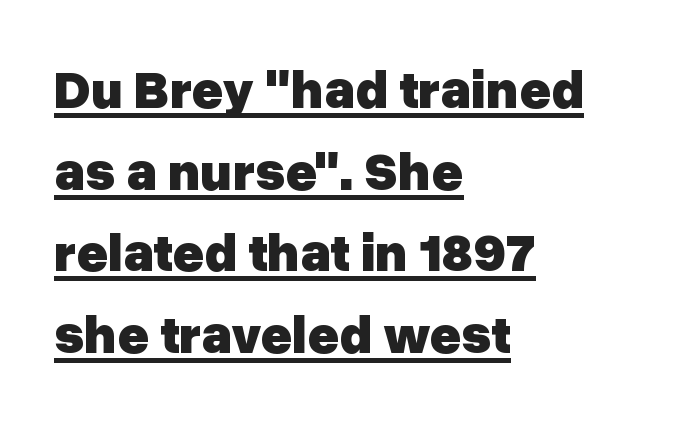
{"serif": "no", "italic": "no", "bold": "yes", "weight": "heavy", "width": "normal", "stroke_contrast": "low", "x_height": "medium", "monospaced": "no", "underline": "yes", "align": "left", "line_spacing": "normal", "line_spacing_ratio": 1.51, "letter_spacing": "normal", "letter_spacing_em": 0.0, "glyph_px": 54}
